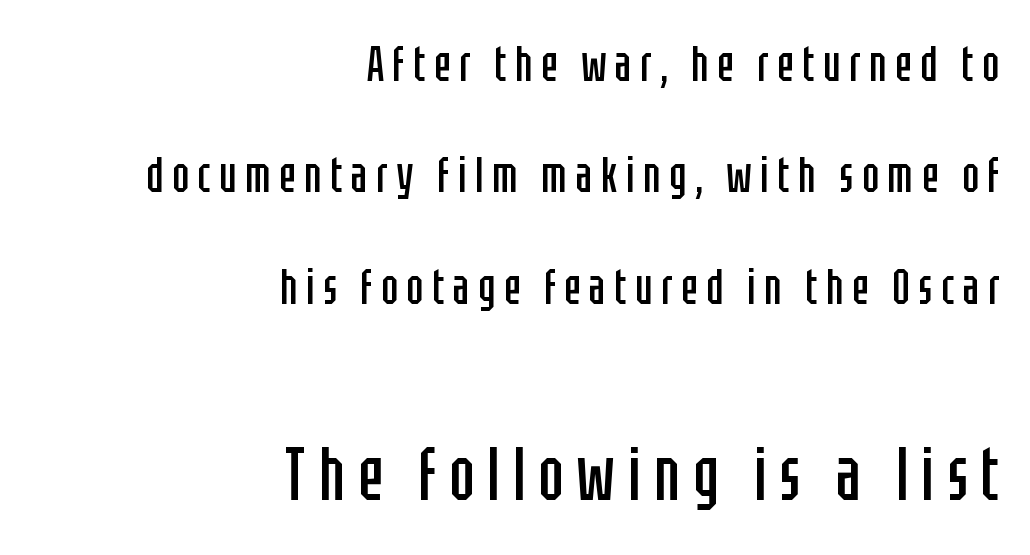
{"serif": "no", "italic": "no", "bold": "no", "weight": "regular", "width": "condensed", "stroke_contrast": "low", "x_height": "large", "monospaced": "no", "underline": "no", "align": "right", "line_spacing": "loose", "line_spacing_ratio": 2.23, "larger_block": "second", "size_ratio": 1.5, "glyph_px": 75}
